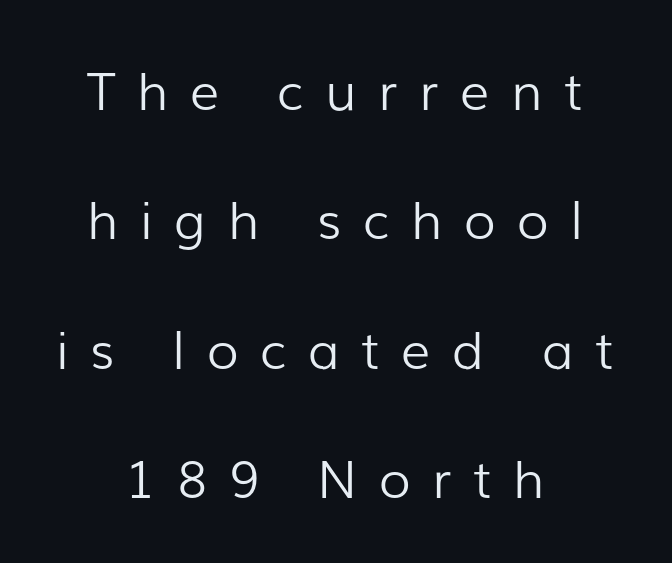
The image shows 52 px light sans-serif type, upright; set centered, loose line spacing (2.49x), unusually wide letter spacing (+0.41 em), not underlined; low stroke contrast and a medium x-height.
